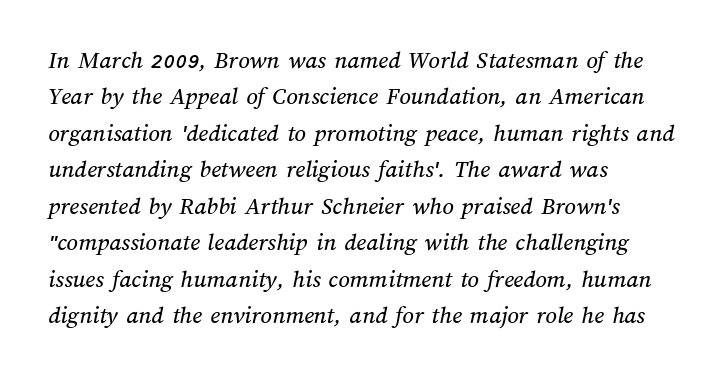
The image shows 25 px text type; set left-aligned, normal line spacing (1.46x), normal letter spacing, not underlined.
